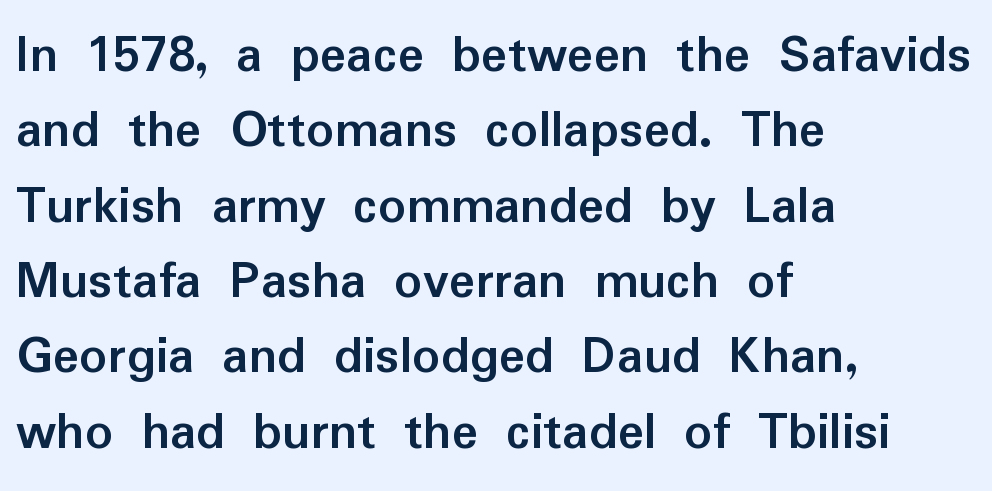
Q: Is the text bold? A: Yes.
Q: Is the text italic (slanted)? A: No, it is upright.
Q: Is the typeface a serif or a sans-serif typeface? A: Sans-serif.
Q: Is the text underlined? A: No.
Q: How is the paragraph aligned? A: Left-aligned.
Q: Is the spacing between letters normal or unusually wide? A: Normal.
Q: Is the spacing between lines tight, normal or loose? A: Normal.
Q: Width (condensed, normal, or wide)? A: Normal.
Q: Stroke contrast? A: Low.
Q: x-height? A: Medium.
Q: Monospaced? A: No.
